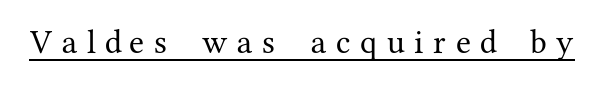
Q: Is the text italic (slanted)? A: No, it is upright.
Q: Is the typeface a serif or a sans-serif typeface? A: Serif.
Q: Is the text underlined? A: Yes.
Q: Is the spacing between letters normal or unusually wide? A: Unusually wide.
Q: Width (condensed, normal, or wide)? A: Normal.
Q: Stroke contrast? A: Medium.
Q: x-height? A: Medium.
Q: Monospaced? A: No.
